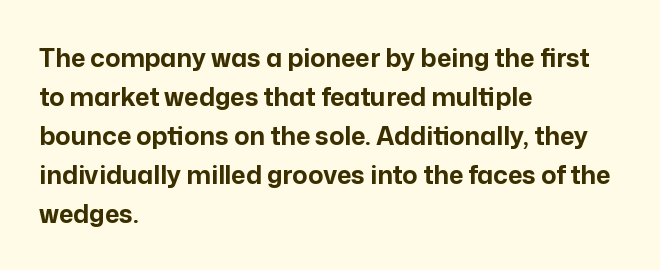
The image shows 25 px bold type, upright; set left-aligned, normal line spacing (1.56x), normal letter spacing, not underlined.
